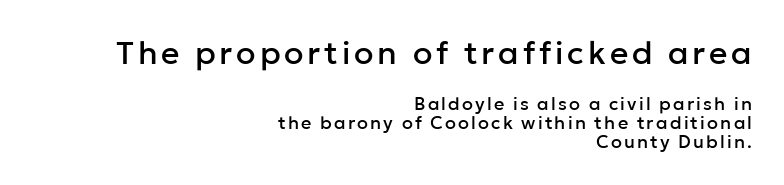
The image shows 32 px sans-serif type, upright; set right-aligned, tight line spacing (1.06x), not underlined; the first (top) block is 1.78x larger; low stroke contrast and a medium x-height.
